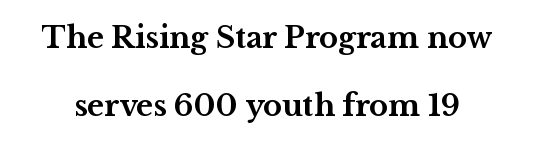
Q: Is the text bold? A: Yes.
Q: Is the text italic (slanted)? A: No, it is upright.
Q: Is the typeface a serif or a sans-serif typeface? A: Serif.
Q: Is the text underlined? A: No.
Q: Is the spacing between letters normal or unusually wide? A: Normal.
Q: Is the spacing between lines tight, normal or loose? A: Loose.
Q: Width (condensed, normal, or wide)? A: Wide.
Q: Stroke contrast? A: Medium.
Q: x-height? A: Medium.
Q: Monospaced? A: No.
